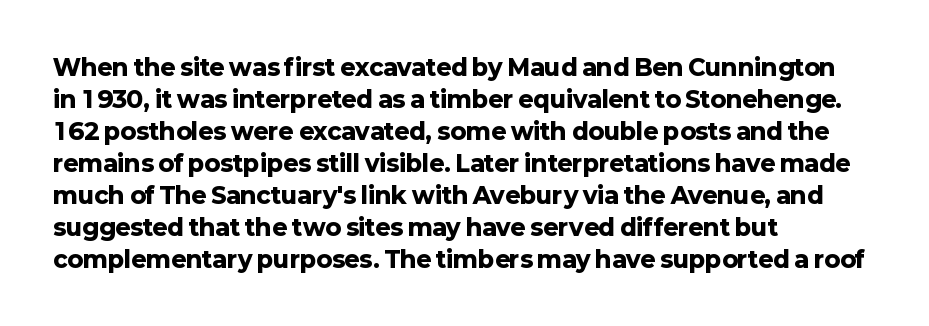
Compared with typical paragraphs, the rows here are spaced about the same. In terms of posture, this sample is upright. You'd pick this weight for a headline — it's a proper bold. Typeset ragged right — the left edge is the straight one.
